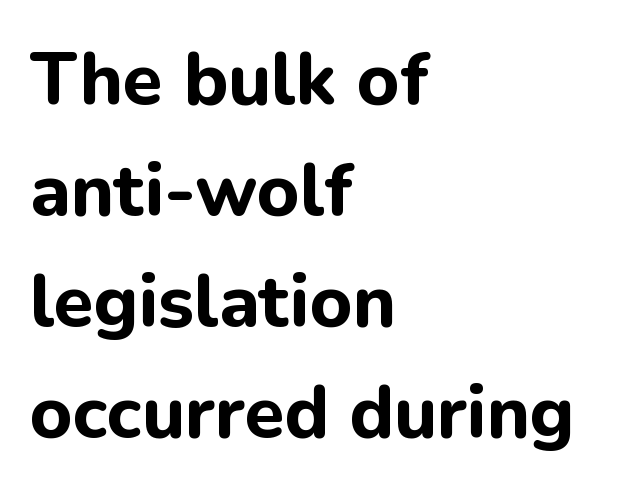
The image shows 73 px bold sans-serif type, upright; set left-aligned, normal line spacing (1.52x), normal letter spacing, not underlined; low stroke contrast and a medium x-height.
